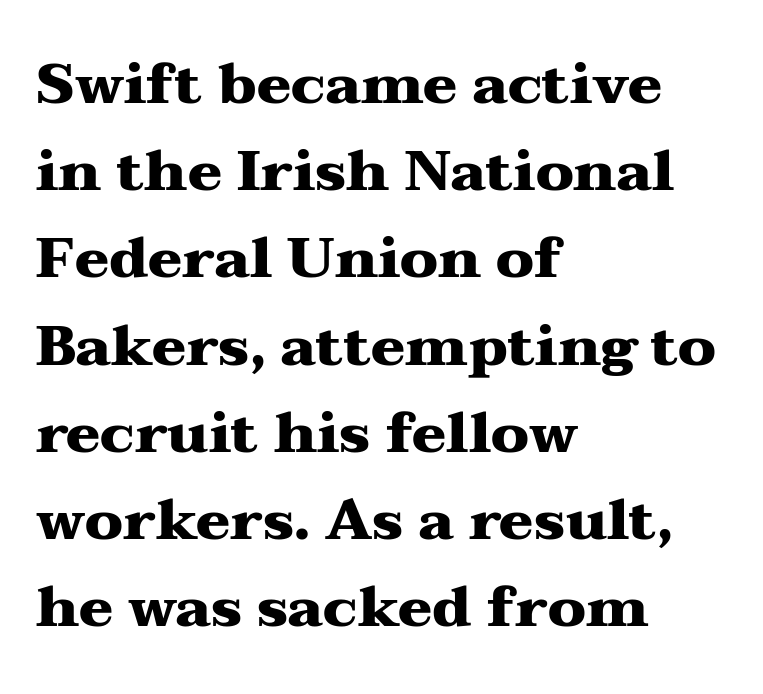
Leading matches the norm, producing a regular column. The space beneath each line is pristine and unruled. Each line starts at the same left margin while the right side varies. A typesetter would call this zero additional tracking. Style check: upright.
